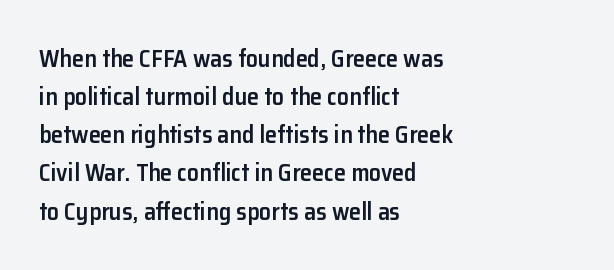
The image shows 24 px text type, upright; set left-aligned, normal line spacing (1.59x), normal letter spacing, not underlined.
